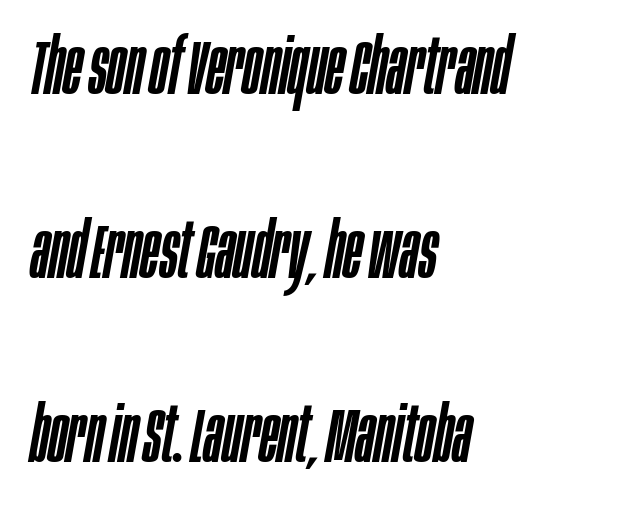
{"italic": "yes", "lean": "right", "slant_degrees": 10, "width": "condensed", "stroke_contrast": "low", "x_height": "large", "monospaced": "no", "underline": "no", "align": "left", "line_spacing": "loose", "line_spacing_ratio": 2.36, "letter_spacing": "normal", "letter_spacing_em": 0.0, "glyph_px": 78}
